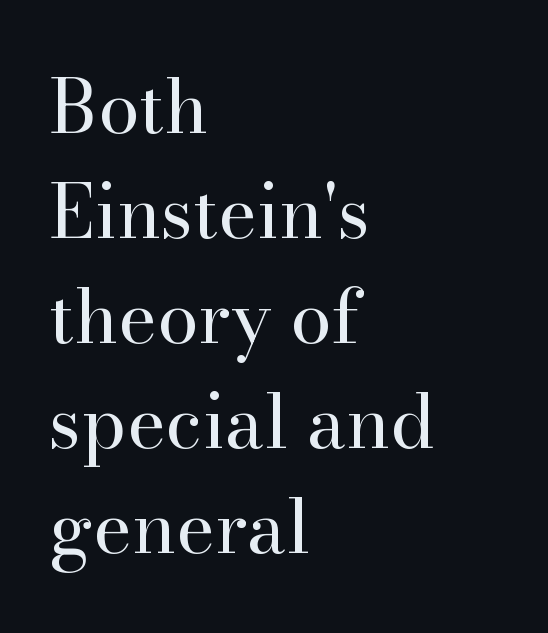
{"serif": "yes", "italic": "no", "bold": "no", "weight": "regular", "width": "normal", "stroke_contrast": "high", "x_height": "small", "monospaced": "no", "underline": "no", "align": "left", "line_spacing": "normal", "line_spacing_ratio": 1.42, "letter_spacing": "normal", "letter_spacing_em": 0.0, "glyph_px": 74}
